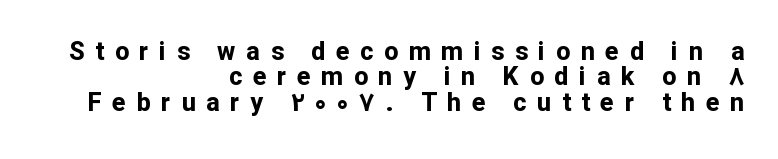
Ordinary non-slanted type is in use. Any mark beneath the type? The region is blank. Look at the stroke-to-counter ratio: heavy, a bold. Whoever set this chose condensed vertical rhythm over breathing room. Horizontally, the lines are justified to the trailing edge only. The horizontal fit of the characters is loose and conspicuously gappy.
